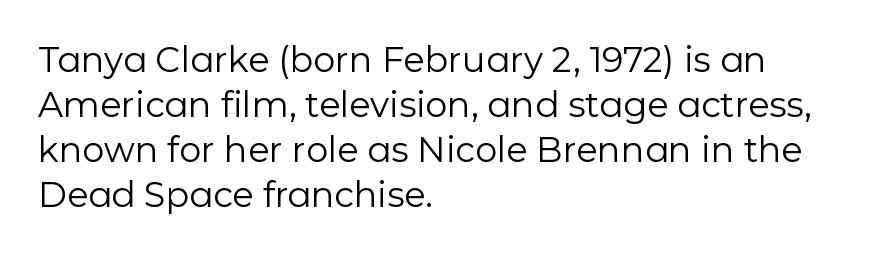
{"serif": "no", "italic": "no", "bold": "no", "weight": "regular", "width": "normal", "stroke_contrast": "low", "x_height": "medium", "monospaced": "no", "underline": "no", "align": "left", "line_spacing": "normal", "line_spacing_ratio": 1.29, "letter_spacing": "normal", "letter_spacing_em": 0.0, "glyph_px": 35}
